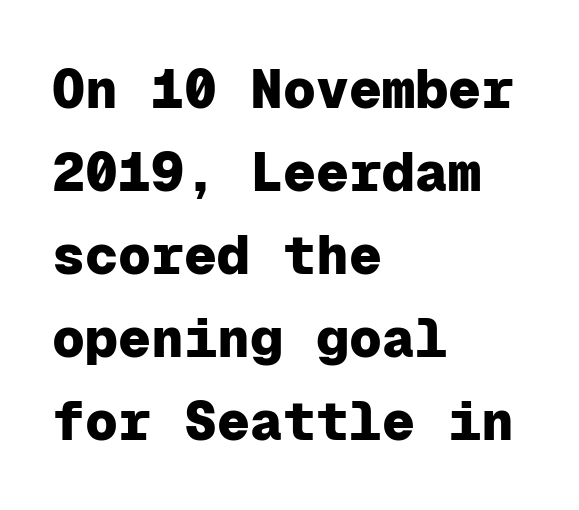
A typesetter would call this leading conventional body-copy spacing. It's the straight-up-and-down kind of type. This rendering uses left alignment, leaving the right contour irregular. A dark, heavy texture on the line: the type is bold. Spacing verdict: monospaced, one width for all characters. The string is rendered with underlining switched off.
